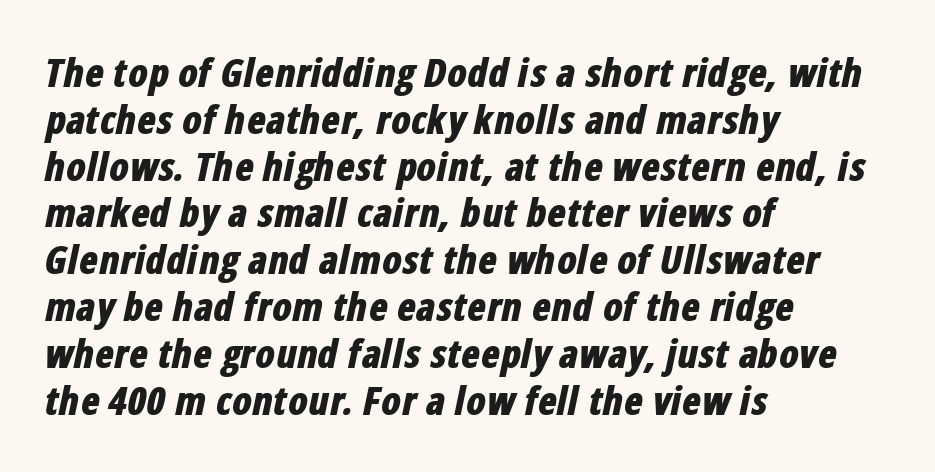
The words here are not underlined. Does extra space separate the letters? No, they use regular spacing. The rendering anchors every line to the left-hand side. Compared with ordinary roman type, these characters are visibly tilted. The strokes are fattened all the way to bold.
